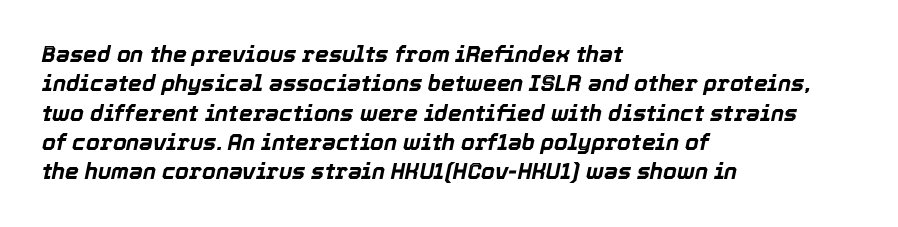
The image shows 22 px bold type, italic (leaning right); set left-aligned, normal line spacing (1.33x), normal letter spacing, not underlined.
